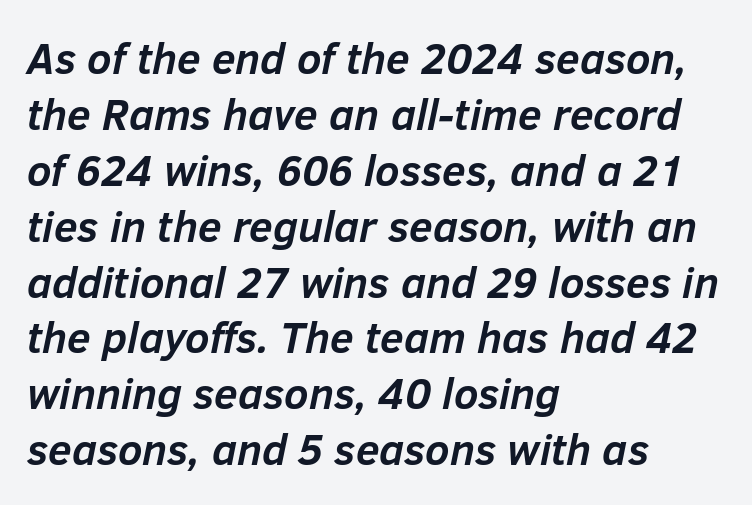
{"italic": "yes", "lean": "right", "slant_degrees": 12, "bold": "yes", "weight": "semibold", "width": "normal", "stroke_contrast": "low", "x_height": "medium", "monospaced": "no", "underline": "no", "align": "left", "line_spacing": "normal", "line_spacing_ratio": 1.3, "letter_spacing": "normal", "letter_spacing_em": 0.0, "glyph_px": 43}
